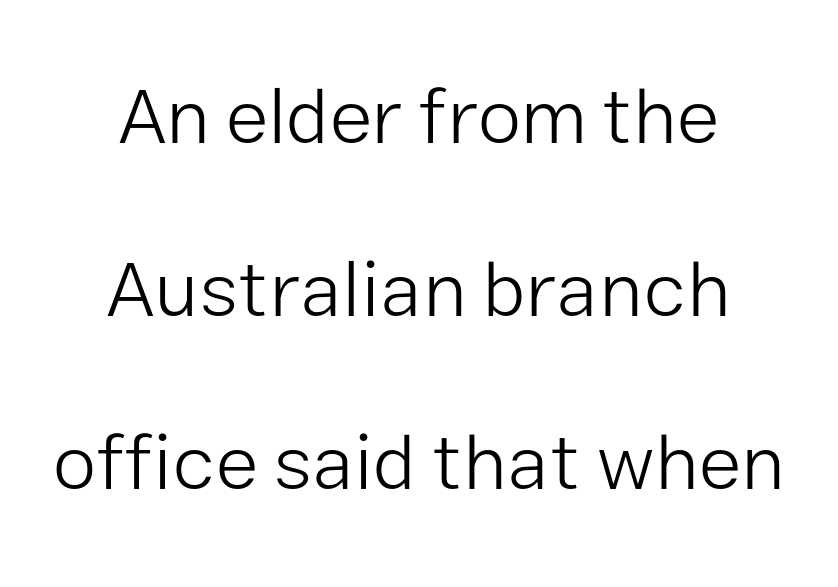
{"serif": "no", "italic": "no", "bold": "no", "weight": "light", "width": "normal", "stroke_contrast": "low", "x_height": "medium", "monospaced": "no", "underline": "no", "align": "center", "line_spacing": "loose", "line_spacing_ratio": 2.19, "letter_spacing": "normal", "letter_spacing_em": 0.0, "glyph_px": 79}
